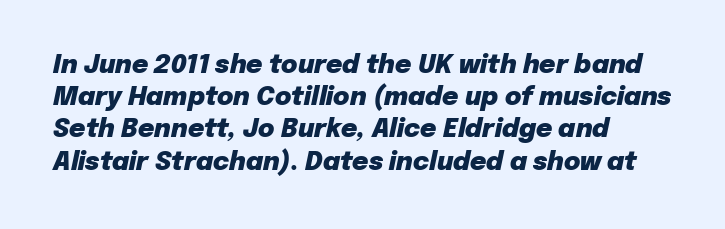
The image shows 25 px bold type, italic (leaning right); set left-aligned, normal line spacing (1.29x), normal letter spacing, not underlined.
